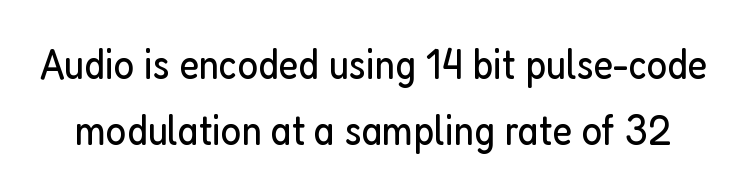
Regarding serifs, this sample does without them. Varying glyph widths throughout — classic text-font behaviour. Unbolded letterforms with no extra heft. Spacing between characters is what you'd get straight out of the box. Descenders hang freely into open space. The space between consecutive lines is moderate.
